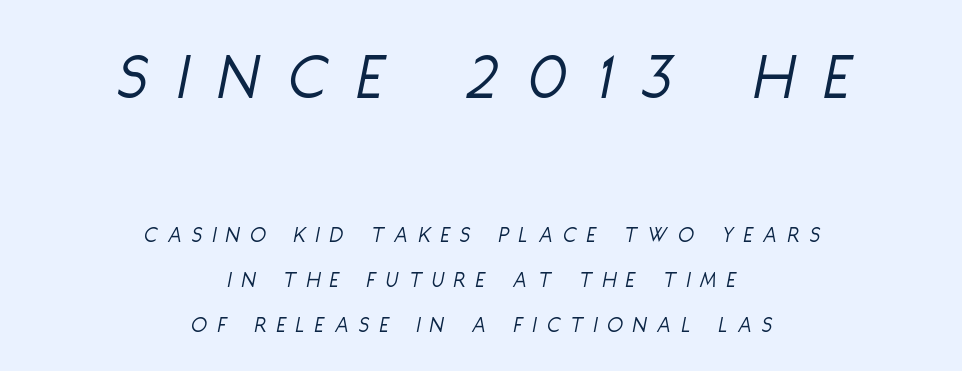
The image shows 68 px light, condensed type, italic (leaning right); set centered, loose line spacing (1.94x), unusually wide letter spacing (+0.46 em), not underlined; the first (top) block is 2.96x larger; low stroke contrast and a large x-height.
